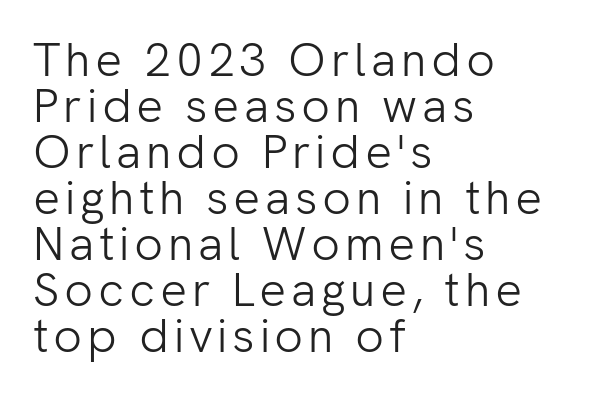
Q: Is the text bold? A: No.
Q: Is the text italic (slanted)? A: No, it is upright.
Q: Is the typeface a serif or a sans-serif typeface? A: Sans-serif.
Q: Is the text underlined? A: No.
Q: How is the paragraph aligned? A: Left-aligned.
Q: Is the spacing between lines tight, normal or loose? A: Tight.
Q: Width (condensed, normal, or wide)? A: Normal.
Q: Stroke contrast? A: Low.
Q: x-height? A: Medium.
Q: Monospaced? A: No.
